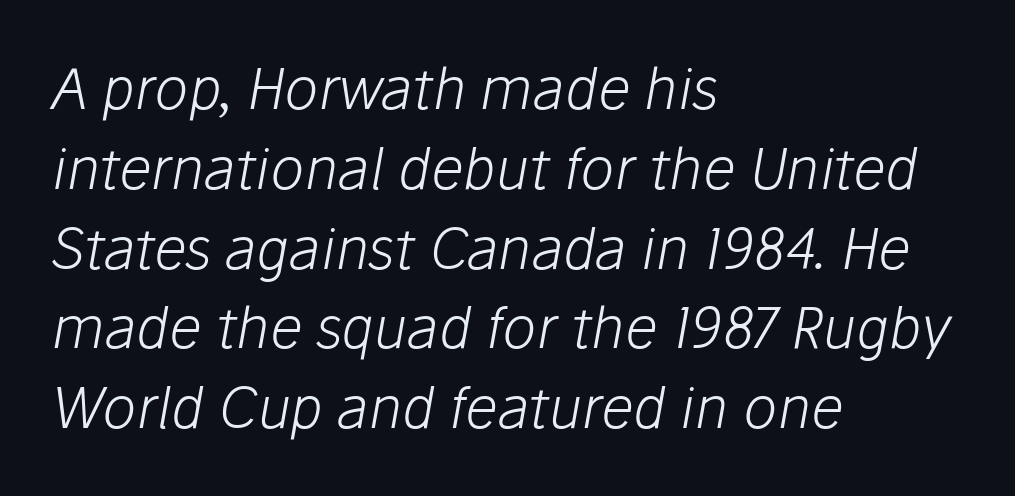
The image shows 57 px light type, italic (leaning right); set left-aligned, normal line spacing (1.4x), normal letter spacing, not underlined; low stroke contrast and a medium x-height.
